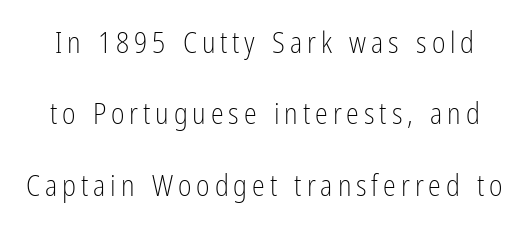
{"serif": "no", "italic": "no", "bold": "no", "weight": "light", "width": "condensed", "stroke_contrast": "low", "x_height": "medium", "monospaced": "no", "underline": "no", "line_spacing": "loose", "line_spacing_ratio": 2.46, "glyph_px": 29}
